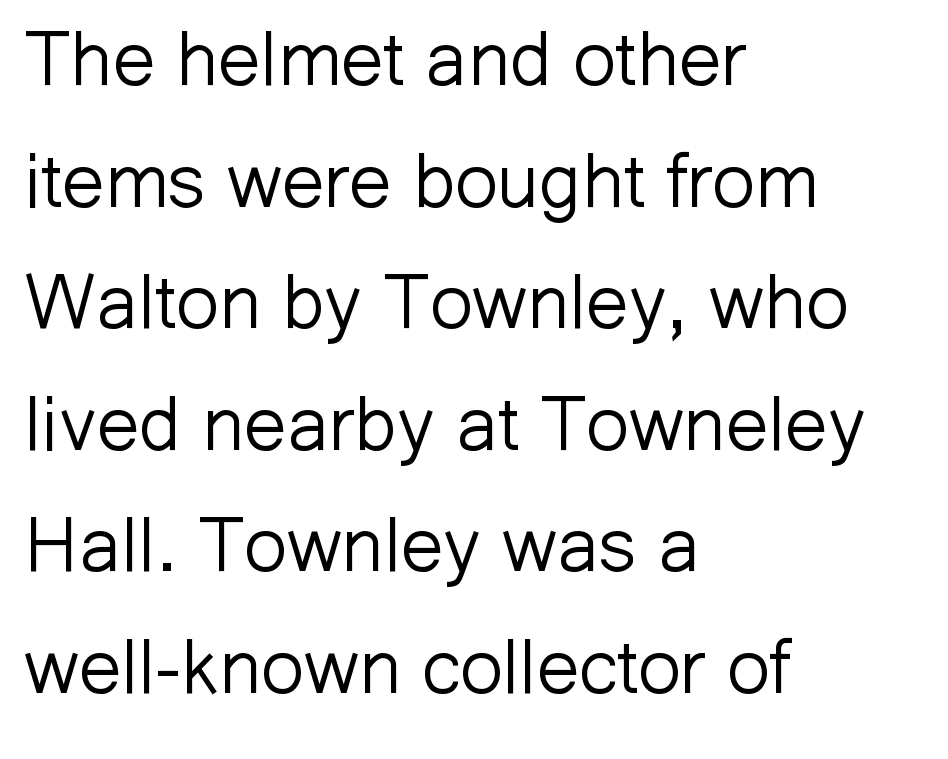
Q: Is the text bold? A: No.
Q: Is the text italic (slanted)? A: No, it is upright.
Q: Is the typeface a serif or a sans-serif typeface? A: Sans-serif.
Q: Is the text underlined? A: No.
Q: How is the paragraph aligned? A: Left-aligned.
Q: Is the spacing between letters normal or unusually wide? A: Normal.
Q: Is the spacing between lines tight, normal or loose? A: Normal.
Q: Width (condensed, normal, or wide)? A: Normal.
Q: Stroke contrast? A: Low.
Q: x-height? A: Medium.
Q: Monospaced? A: No.
